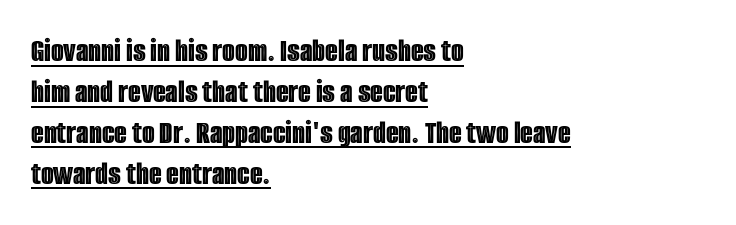
Q: Is the text italic (slanted)? A: No, it is upright.
Q: Is the text underlined? A: Yes.
Q: How is the paragraph aligned? A: Left-aligned.
Q: Is the spacing between letters normal or unusually wide? A: Normal.
Q: Width (condensed, normal, or wide)? A: Condensed.
Q: x-height? A: Large.
Q: Monospaced? A: No.
